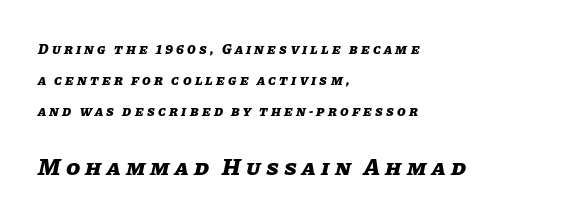
Q: Is the text bold? A: Yes.
Q: Is the text italic (slanted)? A: Yes, it leans right by about 11 degrees.
Q: Is the text underlined? A: No.
Q: How is the paragraph aligned? A: Left-aligned.
Q: Is the spacing between letters normal or unusually wide? A: Unusually wide.
Q: Is the spacing between lines tight, normal or loose? A: Loose.
Q: Which block of text is set in a larger size, the first (top) or the second (bottom)? A: The second (bottom) one.
